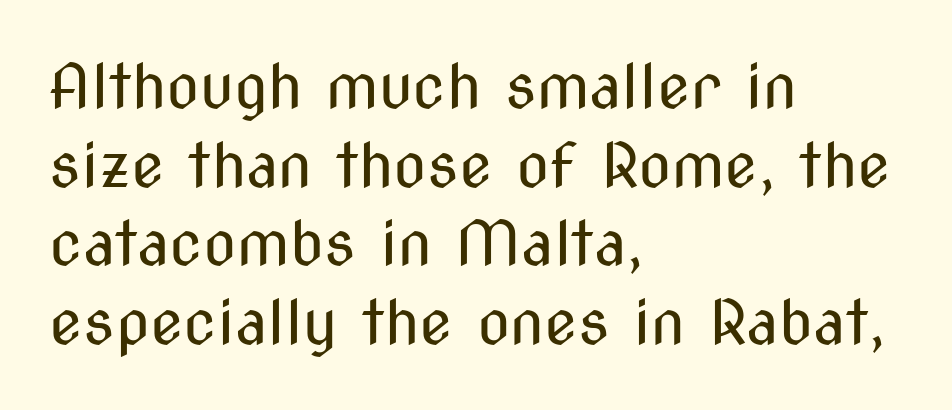
{"serif": "no", "italic": "no", "bold": "no", "weight": "regular", "width": "condensed", "stroke_contrast": "medium", "x_height": "medium", "monospaced": "no", "underline": "no", "align": "left", "line_spacing": "normal", "line_spacing_ratio": 1.29, "letter_spacing": "normal", "letter_spacing_em": 0.0, "glyph_px": 61}
